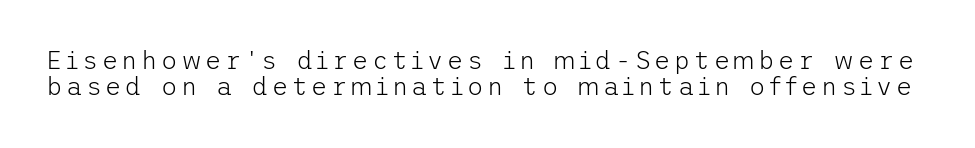
{"italic": "no", "bold": "no", "underline": "no", "line_spacing": "tight", "line_spacing_ratio": 1.05, "glyph_px": 25}
